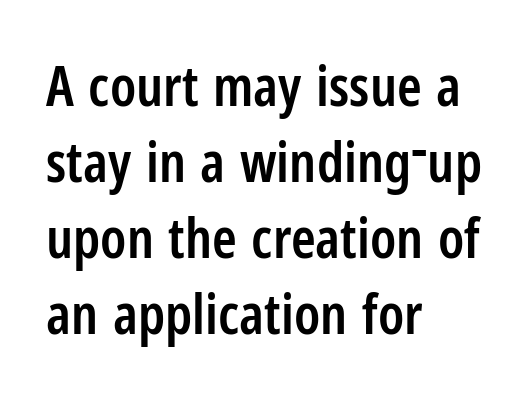
{"serif": "no", "italic": "no", "bold": "semi", "weight": "semibold", "width": "condensed", "stroke_contrast": "low", "x_height": "medium", "monospaced": "no", "underline": "no", "align": "left", "line_spacing": "normal", "line_spacing_ratio": 1.36, "letter_spacing": "normal", "letter_spacing_em": 0.0, "glyph_px": 56}
